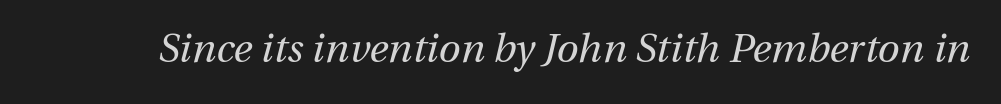
Q: Is the text bold? A: No.
Q: Is the text italic (slanted)? A: Yes, it leans right by about 13 degrees.
Q: Is the text underlined? A: No.
Q: Is the spacing between letters normal or unusually wide? A: Normal.
Q: Width (condensed, normal, or wide)? A: Normal.
Q: Stroke contrast? A: Medium.
Q: x-height? A: Medium.
Q: Monospaced? A: No.
